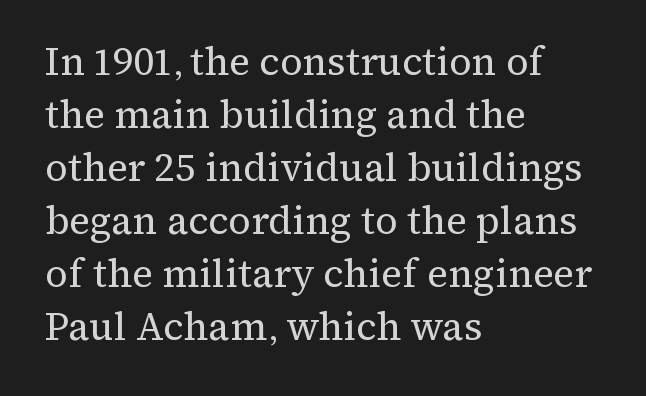
Leading matches the norm, producing a regular column. Weight: regular or lighter. Proportional: the letters do not fall into vertical columns. Letterform terminals end in serifs throughout the passage.
